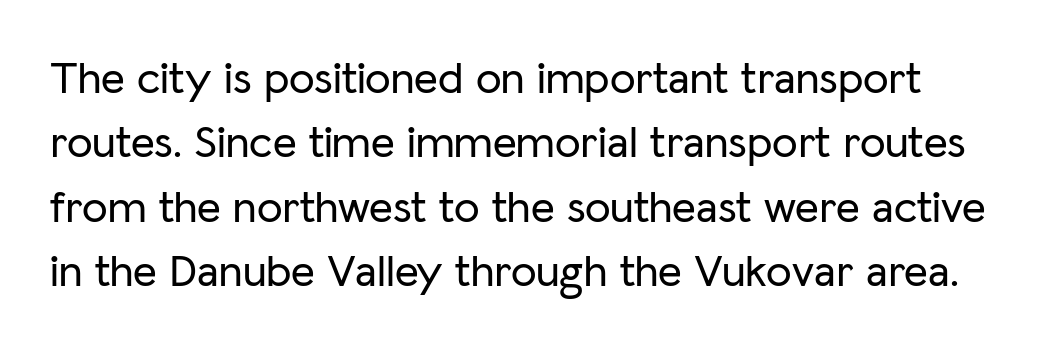
Q: Is the text italic (slanted)? A: No, it is upright.
Q: Is the typeface a serif or a sans-serif typeface? A: Sans-serif.
Q: Is the text underlined? A: No.
Q: Is the spacing between letters normal or unusually wide? A: Normal.
Q: Is the spacing between lines tight, normal or loose? A: Normal.
Q: Width (condensed, normal, or wide)? A: Normal.
Q: Stroke contrast? A: Low.
Q: x-height? A: Medium.
Q: Monospaced? A: No.
